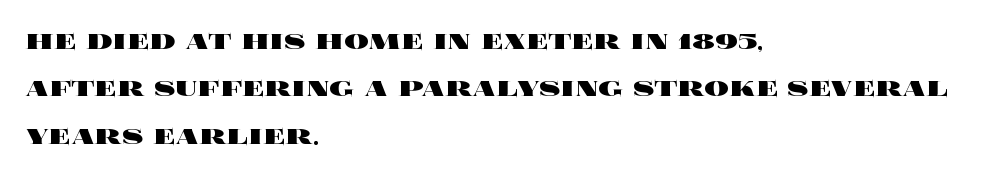
Q: Is the text bold? A: Yes.
Q: Is the text italic (slanted)? A: No, it is upright.
Q: Is the text underlined? A: No.
Q: How is the paragraph aligned? A: Left-aligned.
Q: Is the spacing between letters normal or unusually wide? A: Normal.
Q: Is the spacing between lines tight, normal or loose? A: Normal.
Q: Width (condensed, normal, or wide)? A: Wide.
Q: x-height? A: Large.
Q: Monospaced? A: No.
